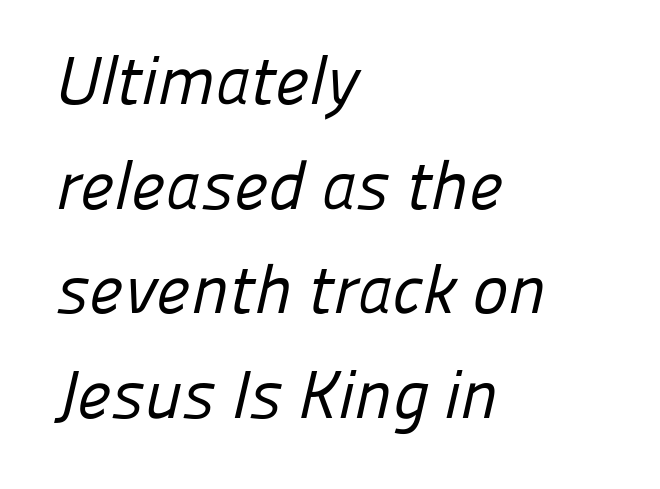
{"serif": "no", "bold": "no", "weight": "regular", "width": "normal", "stroke_contrast": "low", "x_height": "medium", "monospaced": "no", "underline": "no", "align": "left", "line_spacing": "normal", "line_spacing_ratio": 1.54, "letter_spacing": "normal", "letter_spacing_em": 0.0, "glyph_px": 68}
